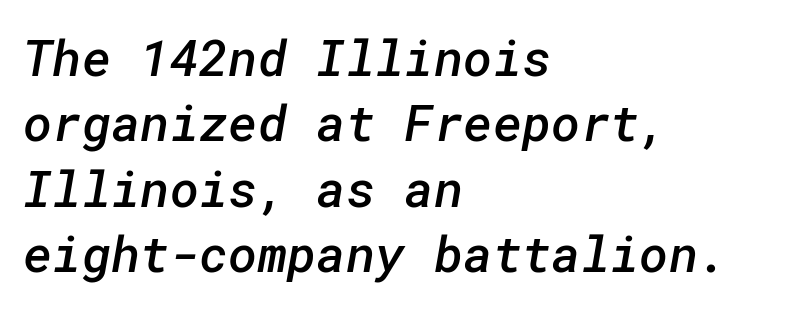
Caption: semibold face, moderately heavy strokes. Honestly, the row spacing looks completely unremarkable. Quick note: underline off. Layout note: lines flush left. Letterform terminals end flat and unadorned throughout the passage. Does extra space separate the letters? No, they use regular spacing.
